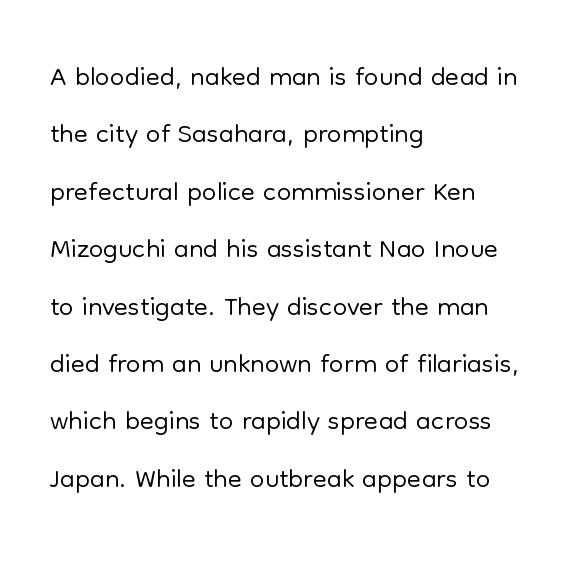
The image shows 41 px light sans-serif type, upright; set left-aligned, normal line spacing (1.4x), normal letter spacing, not underlined; low stroke contrast and a medium x-height.
